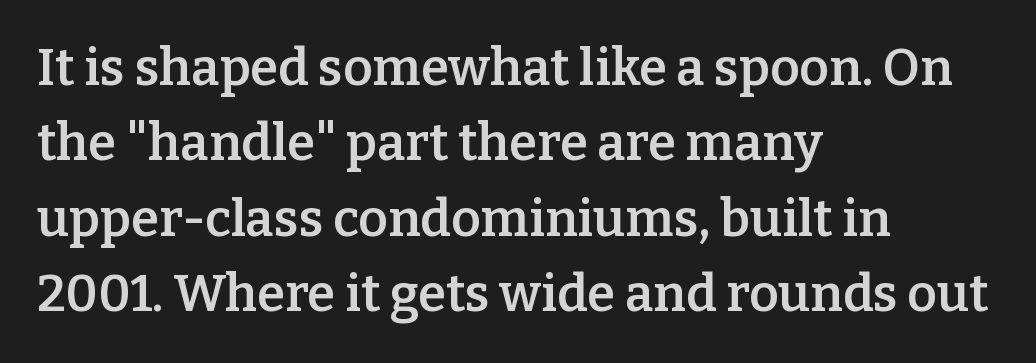
The image shows 51 px semibold serif type, upright; set left-aligned, normal line spacing (1.48x), normal letter spacing, not underlined; low stroke contrast and a medium x-height.
